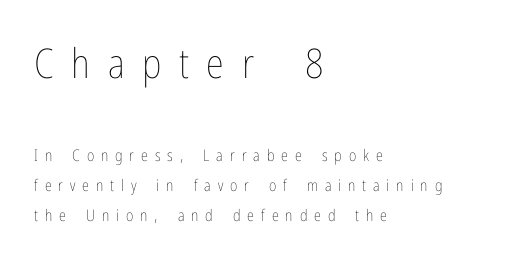
Q: Is the text bold? A: No.
Q: Is the text italic (slanted)? A: No, it is upright.
Q: Is the text underlined? A: No.
Q: How is the paragraph aligned? A: Left-aligned.
Q: Is the spacing between letters normal or unusually wide? A: Unusually wide.
Q: Which block of text is set in a larger size, the first (top) or the second (bottom)? A: The first (top) one.
Q: Width (condensed, normal, or wide)? A: Condensed.
Q: Stroke contrast? A: Low.
Q: x-height? A: Medium.
Q: Monospaced? A: No.
